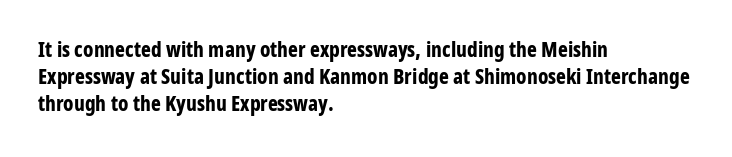
{"italic": "no", "bold": "yes", "underline": "no", "align": "left", "line_spacing": "normal", "line_spacing_ratio": 1.28, "letter_spacing": "normal", "letter_spacing_em": 0.0, "glyph_px": 21}
